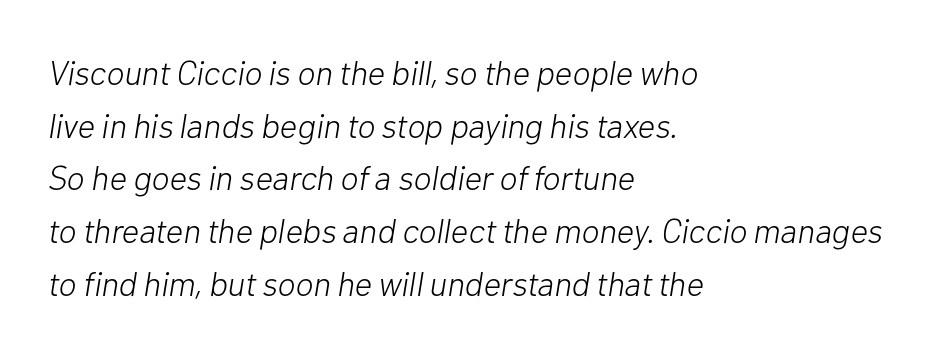
{"italic": "yes", "lean": "right", "slant_degrees": 10, "bold": "no", "weight": "light", "width": "normal", "stroke_contrast": "low", "x_height": "medium", "monospaced": "no", "underline": "no", "align": "left", "line_spacing": "normal", "line_spacing_ratio": 1.55, "letter_spacing": "normal", "letter_spacing_em": 0.0, "glyph_px": 34}
